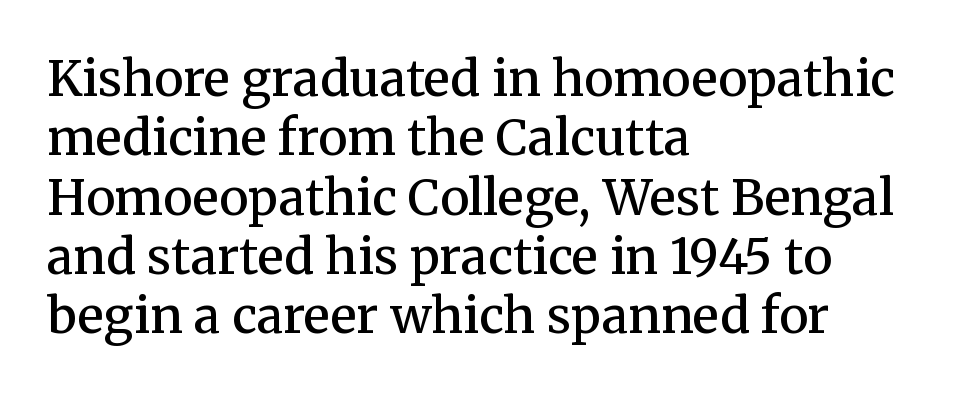
Anything drawn beneath the words? Only blank space. The passage shown is semibold, sitting just below true bold. Rendered with straight, roman letterforms. Proportional: the letters do not fall into vertical columns. These lines stack with their left ends in a neat column.
